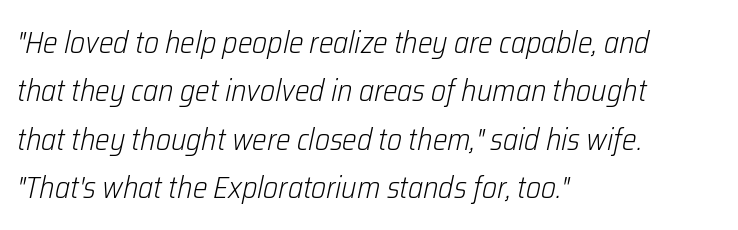
The image shows 31 px light, condensed type, italic (leaning right); set left-aligned, normal line spacing (1.56x), normal letter spacing, not underlined; low stroke contrast and a medium x-height.
